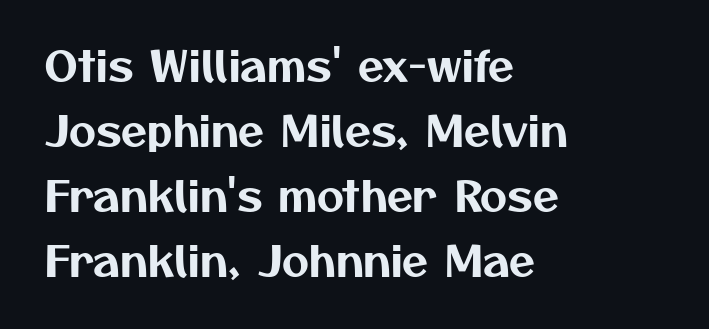
Q: Is the typeface a serif or a sans-serif typeface? A: Sans-serif.
Q: Is the text underlined? A: No.
Q: How is the paragraph aligned? A: Left-aligned.
Q: Is the spacing between letters normal or unusually wide? A: Normal.
Q: Is the spacing between lines tight, normal or loose? A: Normal.
Q: Width (condensed, normal, or wide)? A: Normal.
Q: Stroke contrast? A: Medium.
Q: x-height? A: Medium.
Q: Monospaced? A: No.
